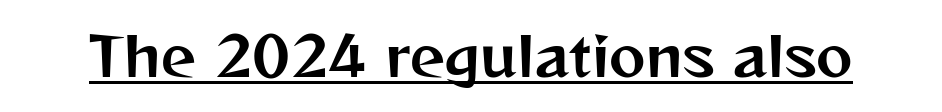
You can tell it's not italic because the verticals are truly vertical. The type is set solid horizontally, with unmodified tracking. These characters rest on top of a visible drawn line. The face used here is a sans, in the tradition of grotesques and geometrics. You could not count columns in this text — the font is proportionally spaced.
